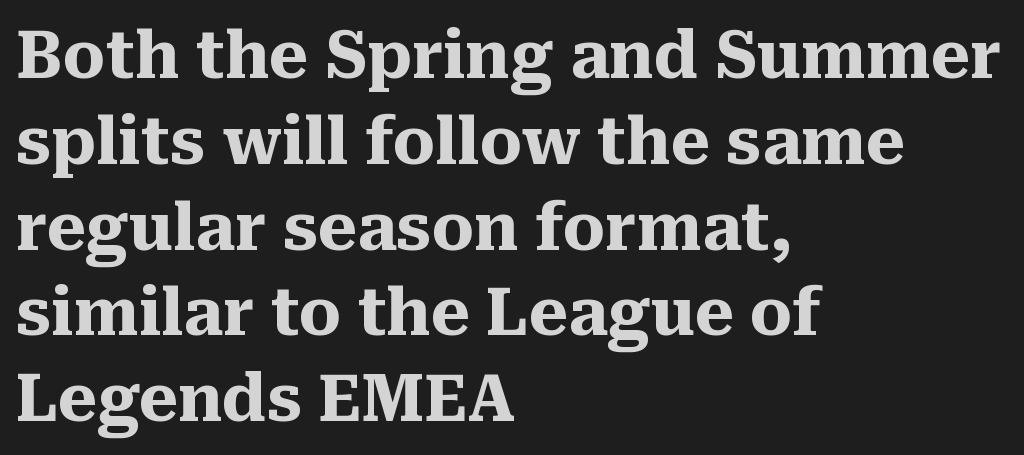
{"serif": "yes", "italic": "no", "bold": "yes", "weight": "heavy", "width": "normal", "stroke_contrast": "medium", "x_height": "medium", "monospaced": "no", "underline": "no", "align": "left", "line_spacing": "normal", "line_spacing_ratio": 1.3, "letter_spacing": "normal", "letter_spacing_em": 0.0, "glyph_px": 66}
